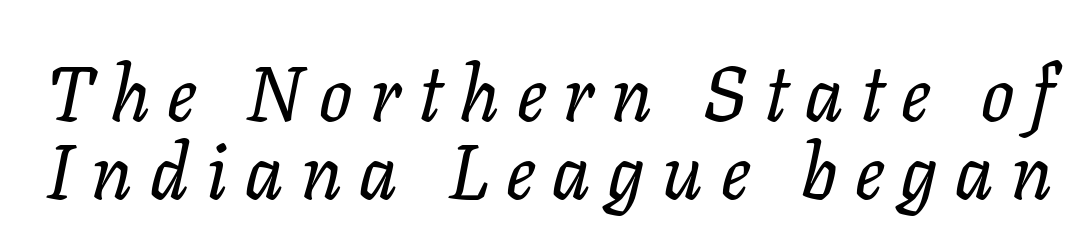
{"serif": "yes", "italic": "yes", "lean": "right", "slant_degrees": 11, "width": "normal", "stroke_contrast": "low", "x_height": "medium", "monospaced": "no", "underline": "no", "line_spacing": "tight", "line_spacing_ratio": 1.01, "letter_spacing": "wide", "letter_spacing_em": 0.23, "glyph_px": 77}
